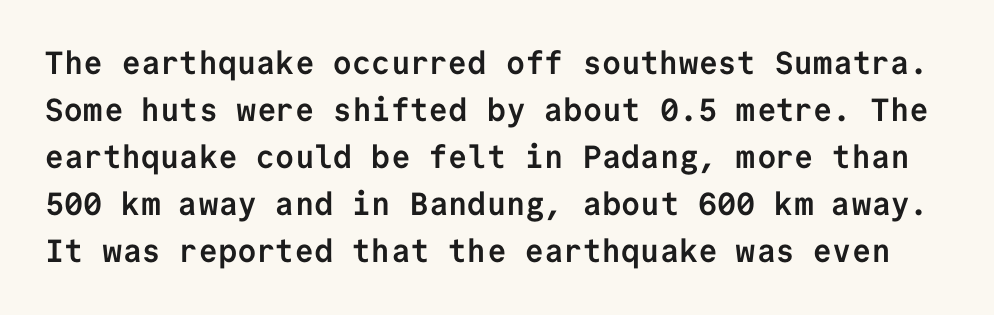
The image shows 32 px semibold sans-serif type, upright, monospaced; set normal line spacing (1.47x), normal letter spacing, not underlined; low stroke contrast and a medium x-height.
